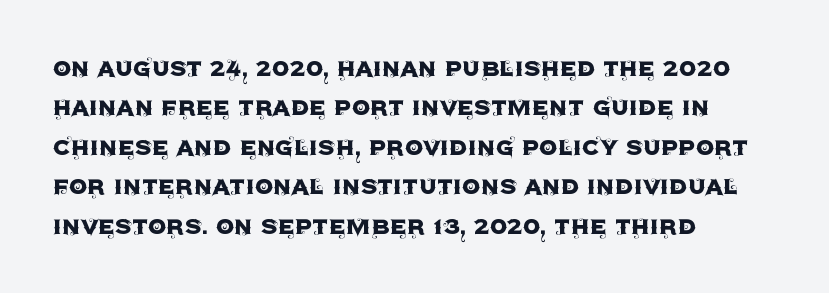
Nope, not italic — everything's standing straight. This is sans-serif lettering, the kind often seen on screens and signage. A student would call this left alignment; a typographer would say flush left, rag right. The space directly below the letters is spotless. Nothing unusual about the tracking: characters are spaced as the font intends.
